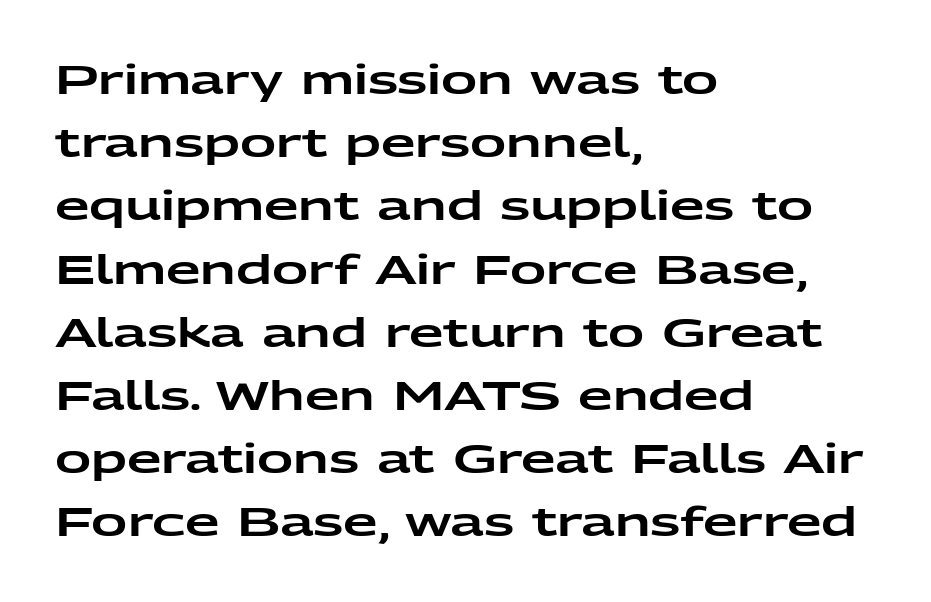
{"serif": "no", "italic": "no", "width": "wide", "stroke_contrast": "low", "x_height": "medium", "monospaced": "no", "underline": "no", "align": "left", "line_spacing": "normal", "line_spacing_ratio": 1.58, "letter_spacing": "normal", "letter_spacing_em": 0.0, "glyph_px": 40}
